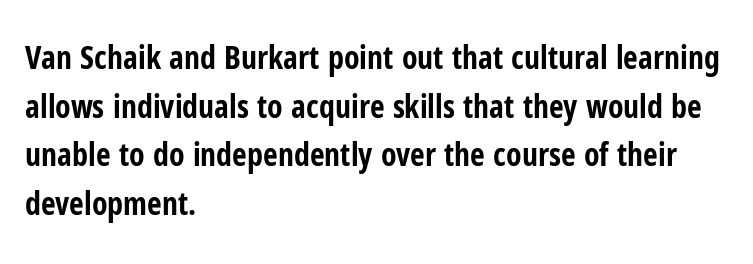
{"serif": "no", "italic": "no", "bold": "yes", "weight": "bold", "width": "condensed", "stroke_contrast": "low", "x_height": "medium", "monospaced": "no", "underline": "no", "align": "left", "line_spacing": "normal", "line_spacing_ratio": 1.52, "letter_spacing": "normal", "letter_spacing_em": 0.0, "glyph_px": 32}
